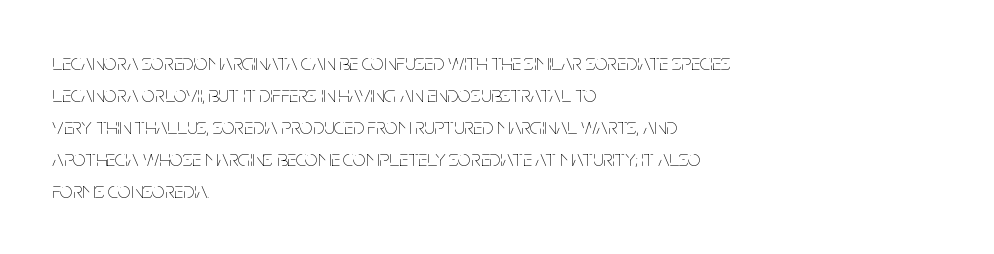
The image shows 23 px text type, upright; set left-aligned, normal line spacing (1.39x), normal letter spacing, not underlined.
